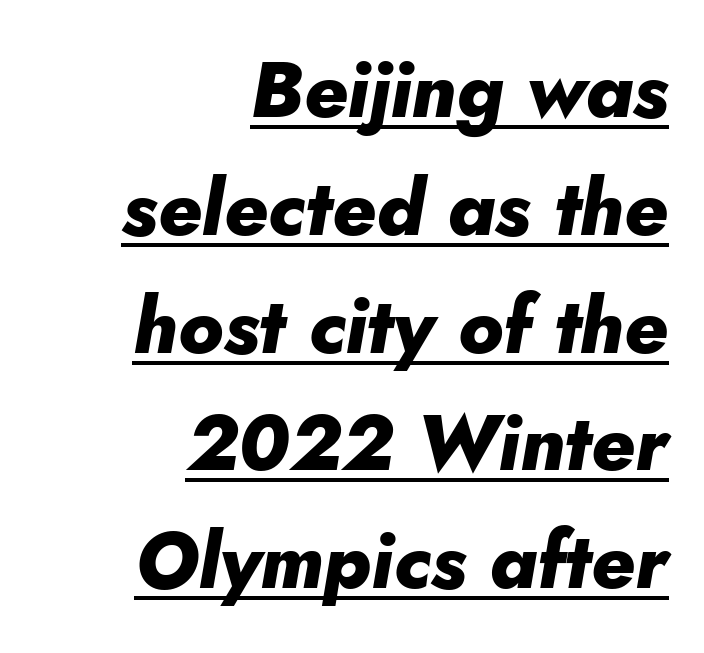
The image shows 78 px heavy type, italic (leaning right); set right-aligned, normal line spacing (1.51x), normal letter spacing, underlined; low stroke contrast and a small x-height.
